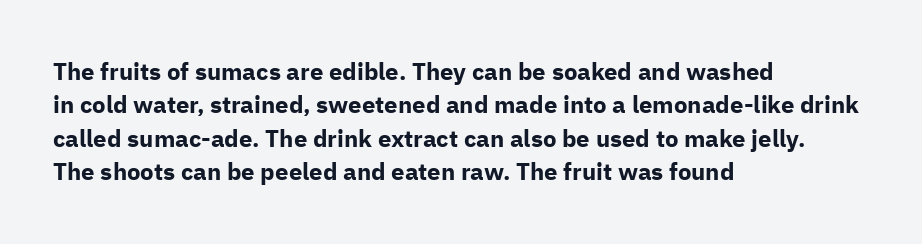
{"italic": "no", "bold": "yes", "underline": "no", "align": "left", "line_spacing": "normal", "line_spacing_ratio": 1.39, "letter_spacing": "normal", "letter_spacing_em": 0.0, "glyph_px": 24}
